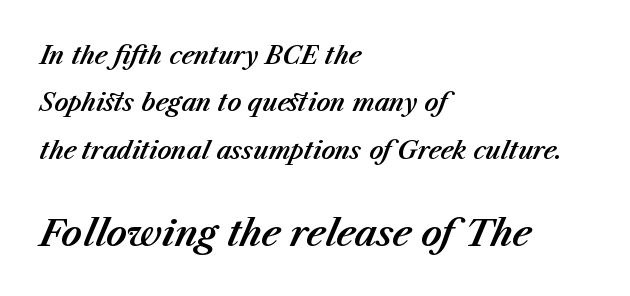
Q: Is the text italic (slanted)? A: Yes, it leans right by about 23 degrees.
Q: Is the text underlined? A: No.
Q: How is the paragraph aligned? A: Left-aligned.
Q: Is the spacing between letters normal or unusually wide? A: Normal.
Q: Is the spacing between lines tight, normal or loose? A: Loose.
Q: Which block of text is set in a larger size, the first (top) or the second (bottom)? A: The second (bottom) one.
Q: Width (condensed, normal, or wide)? A: Normal.
Q: Stroke contrast? A: Medium.
Q: x-height? A: Medium.
Q: Monospaced? A: No.
